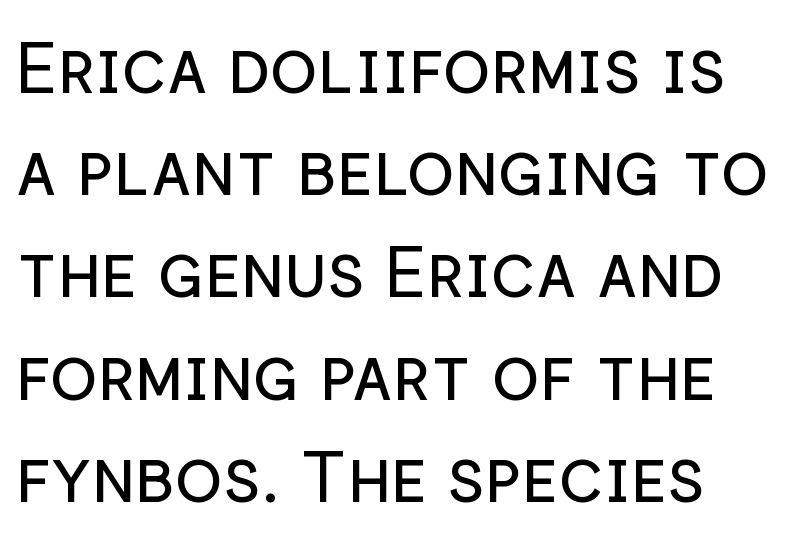
{"serif": "no", "italic": "no", "bold": "no", "weight": "regular", "width": "normal", "stroke_contrast": "low", "x_height": "medium", "monospaced": "no", "underline": "no", "line_spacing": "normal", "line_spacing_ratio": 1.44, "letter_spacing": "normal", "letter_spacing_em": 0.0, "glyph_px": 71}
